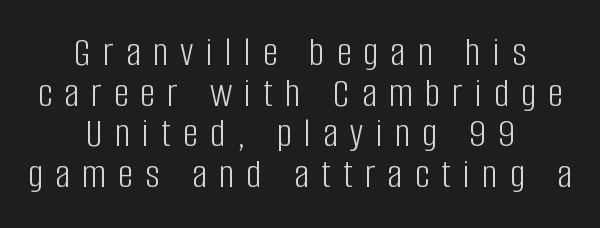
Q: Is the text bold? A: No.
Q: Is the text italic (slanted)? A: No, it is upright.
Q: Is the typeface a serif or a sans-serif typeface? A: Sans-serif.
Q: Is the text underlined? A: No.
Q: How is the paragraph aligned? A: Centered.
Q: Is the spacing between letters normal or unusually wide? A: Unusually wide.
Q: Is the spacing between lines tight, normal or loose? A: Tight.
Q: Width (condensed, normal, or wide)? A: Condensed.
Q: Stroke contrast? A: Low.
Q: x-height? A: Large.
Q: Monospaced? A: No.
